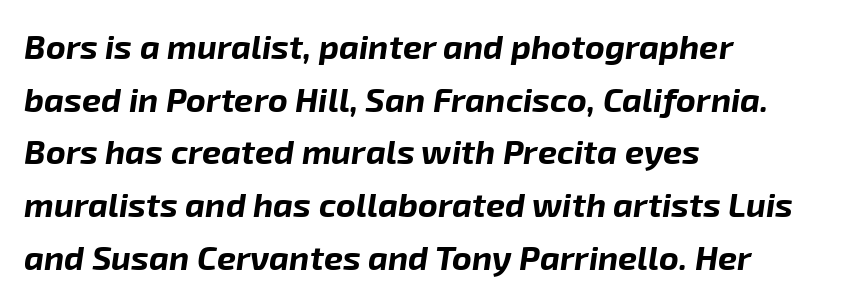
The image shows 34 px bold type, italic (leaning right); set left-aligned, normal line spacing (1.55x), normal letter spacing, not underlined; low stroke contrast and a medium x-height.
